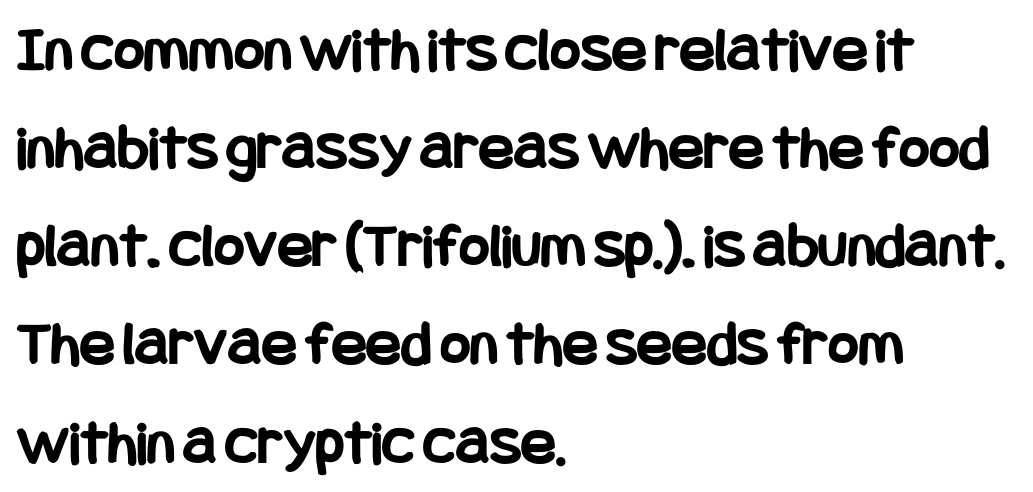
Q: Is the text bold? A: Yes.
Q: Is the text italic (slanted)? A: No, it is upright.
Q: Is the typeface a serif or a sans-serif typeface? A: Sans-serif.
Q: Is the text underlined? A: No.
Q: How is the paragraph aligned? A: Left-aligned.
Q: Is the spacing between letters normal or unusually wide? A: Normal.
Q: Is the spacing between lines tight, normal or loose? A: Normal.
Q: Width (condensed, normal, or wide)? A: Condensed.
Q: Stroke contrast? A: Low.
Q: x-height? A: Large.
